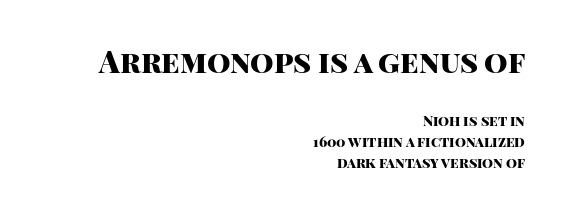
{"serif": "no", "italic": "no", "bold": "yes", "weight": "heavy", "width": "normal", "stroke_contrast": "high", "x_height": "large", "monospaced": "no", "underline": "no", "align": "right", "line_spacing": "normal", "line_spacing_ratio": 1.52, "letter_spacing": "normal", "letter_spacing_em": 0.0, "larger_block": "first", "size_ratio": 2.14, "glyph_px": 30}
